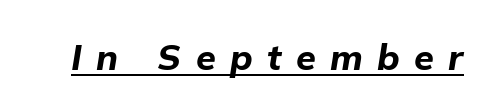
Every letter is thick-stroked: bold, no question. Do the characters align in a grid? No, the font is proportional. Honestly, the letter spacing is so wide it's the main thing you notice. The face used here has a pronounced slope to its letters. Decoration check: the copy is underlined.
